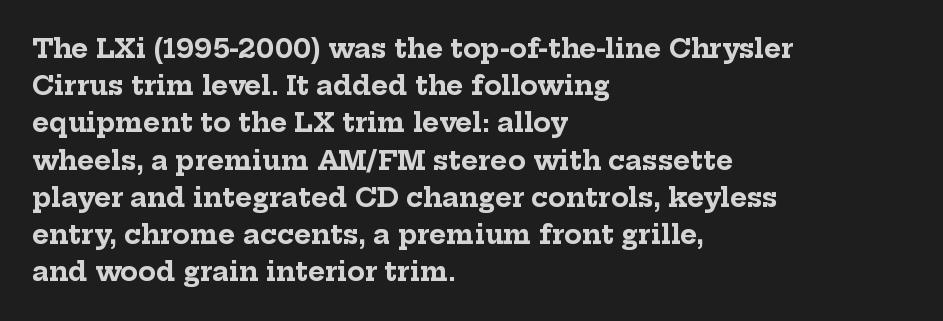
Notice how descenders clear the ascenders below comfortably — that's standard leading. Compared with an ordinary text face, these strokes are far heavier — a full bold. Compared with typical body copy, the letter spacing here is the same. Italic: no, the glyphs are upright roman. The rag falls on the right side of this text block. Descenders hang freely into open space.
